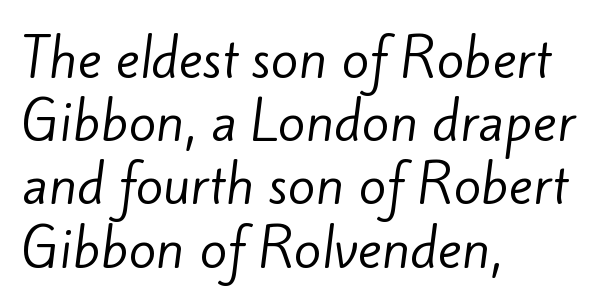
Q: Is the text bold? A: No.
Q: Is the typeface a serif or a sans-serif typeface? A: Sans-serif.
Q: Is the text underlined? A: No.
Q: How is the paragraph aligned? A: Left-aligned.
Q: Is the spacing between letters normal or unusually wide? A: Normal.
Q: Width (condensed, normal, or wide)? A: Normal.
Q: Stroke contrast? A: Low.
Q: x-height? A: Small.
Q: Monospaced? A: No.
